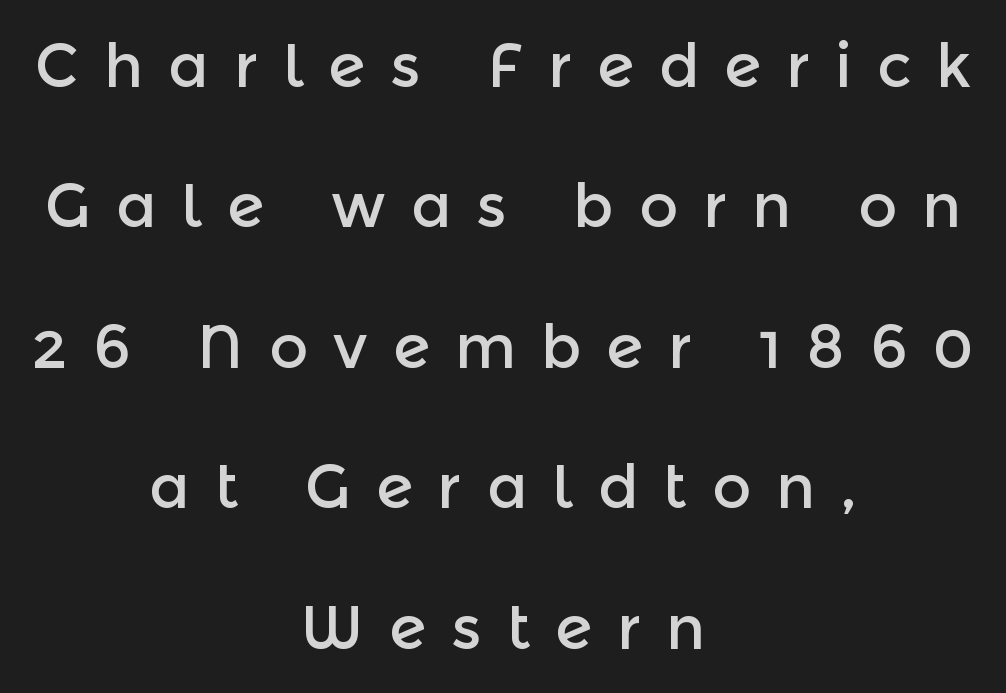
Is there any slant? The stems are plumb. Loosely led — the rows are spread out. Proportional: the letters do not fall into vertical columns. In terms of letterspacing, this is a distinctly airy, spread setting. The foot of each line stays bare and open. Letterform terminals end flat and unadorned throughout the passage.
